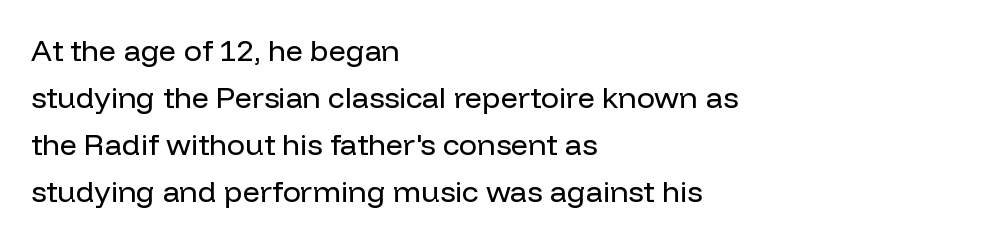
{"serif": "no", "italic": "no", "bold": "no", "weight": "regular", "width": "normal", "stroke_contrast": "low", "x_height": "medium", "monospaced": "no", "underline": "no", "align": "left", "line_spacing": "normal", "line_spacing_ratio": 1.57, "letter_spacing": "normal", "letter_spacing_em": 0.0, "glyph_px": 30}
